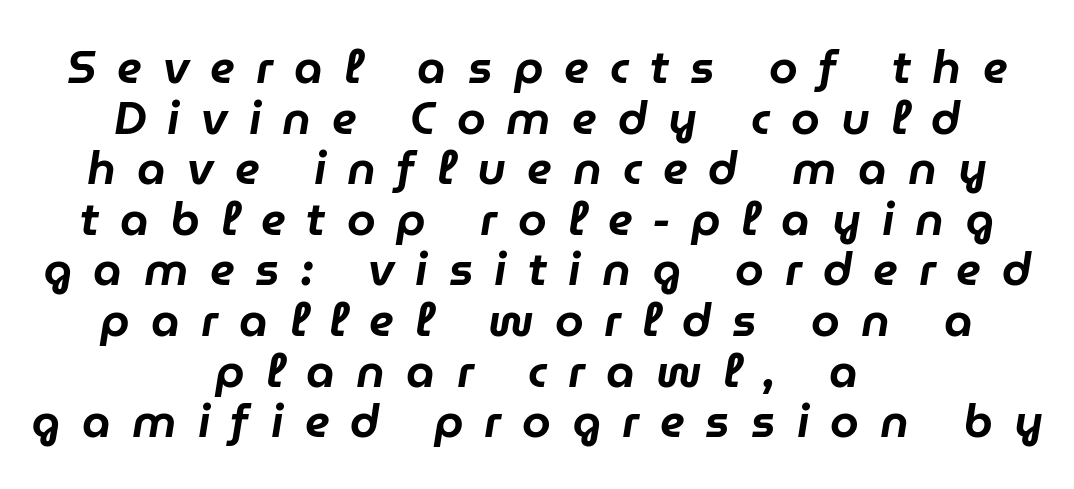
{"italic": "yes", "lean": "right", "slant_degrees": 9, "width": "normal", "stroke_contrast": "low", "x_height": "medium", "monospaced": "no", "underline": "no", "align": "center", "line_spacing": "tight", "line_spacing_ratio": 1.1, "letter_spacing": "wide", "letter_spacing_em": 0.46, "glyph_px": 46}
